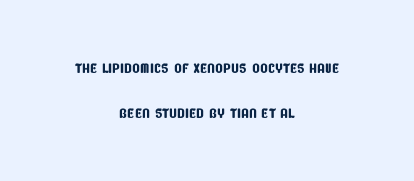
Q: Is the text underlined? A: No.
Q: How is the paragraph aligned? A: Centered.
Q: Is the spacing between letters normal or unusually wide? A: Normal.
Q: Is the spacing between lines tight, normal or loose? A: Loose.
